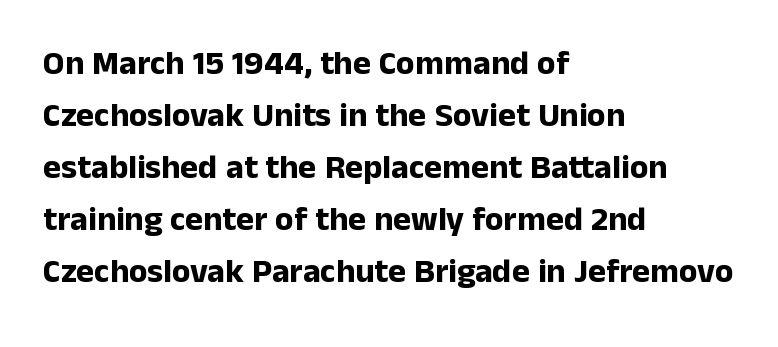
The image shows 34 px bold sans-serif type, upright; set left-aligned, normal line spacing (1.53x), normal letter spacing, not underlined; low stroke contrast and a medium x-height.
